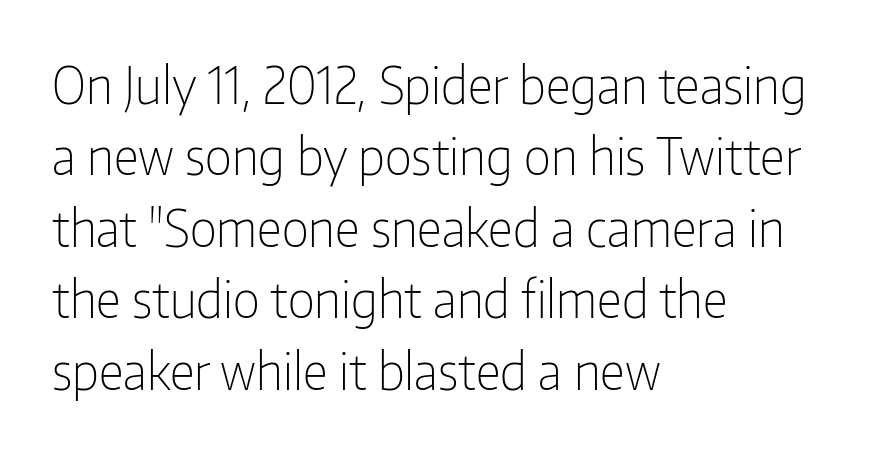
The image shows 50 px light, condensed sans-serif type, upright; set left-aligned, normal line spacing (1.43x), normal letter spacing, not underlined; low stroke contrast and a medium x-height.
